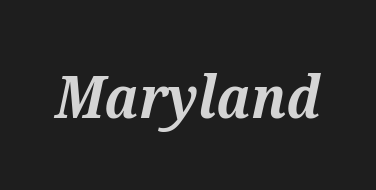
Every letter is thick-stroked: bold, no question. Underlining? Definitely not there. The typography opts for an oblique posture over an upright one. Do the characters align in a grid? No, the font is proportional. Inter-character spacing is left at the font's built-in metrics. The passage shown is typeset with a serif family.
